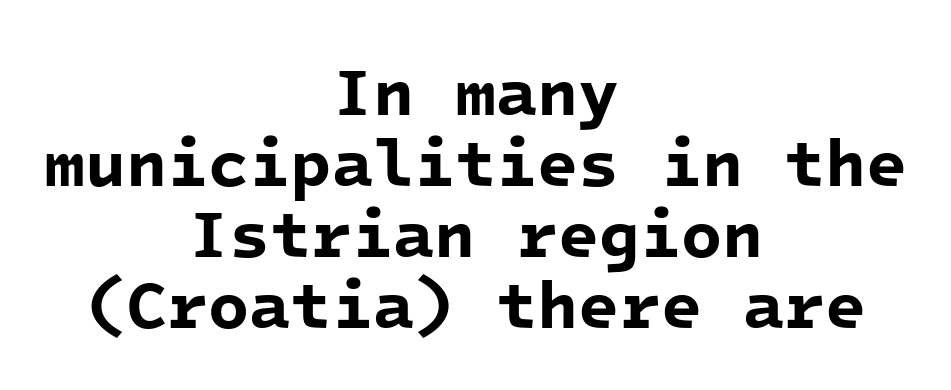
Typographically, this falls in the sans-serif category. Short note: letters normally spaced. Spacing verdict: monospaced, one width for all characters. Honestly, the rows look squashed on top of each other. A clean baseline with only descenders dipping below it.
